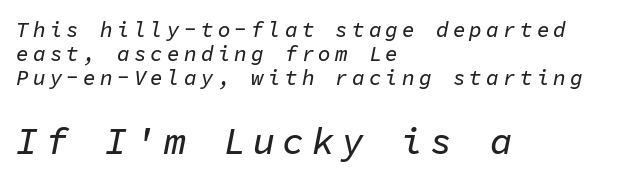
Q: Is the text italic (slanted)? A: Yes, it leans right by about 11 degrees.
Q: Is the text underlined? A: No.
Q: How is the paragraph aligned? A: Left-aligned.
Q: Is the spacing between letters normal or unusually wide? A: Unusually wide.
Q: Is the spacing between lines tight, normal or loose? A: Tight.
Q: Which block of text is set in a larger size, the first (top) or the second (bottom)? A: The second (bottom) one.
Q: Width (condensed, normal, or wide)? A: Normal.
Q: Stroke contrast? A: Low.
Q: x-height? A: Medium.
Q: Monospaced? A: Yes.
